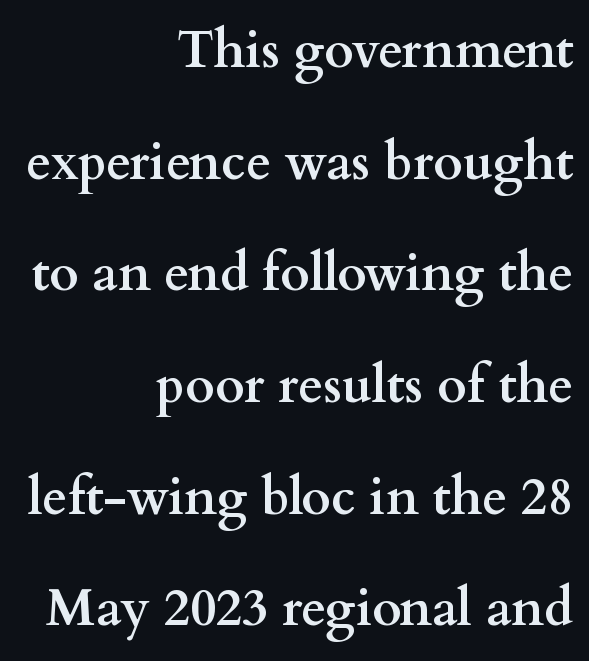
Q: Is the text bold? A: Yes.
Q: Is the text italic (slanted)? A: No, it is upright.
Q: Is the typeface a serif or a sans-serif typeface? A: Serif.
Q: Is the text underlined? A: No.
Q: How is the paragraph aligned? A: Right-aligned.
Q: Is the spacing between letters normal or unusually wide? A: Normal.
Q: Is the spacing between lines tight, normal or loose? A: Loose.
Q: Width (condensed, normal, or wide)? A: Wide.
Q: Stroke contrast? A: Medium.
Q: x-height? A: Small.
Q: Monospaced? A: No.
